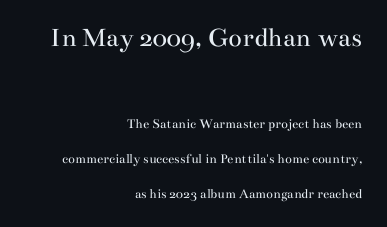
The image shows 28 px regular-weight, wide serif type, upright; set right-aligned, loose line spacing (2.49x), normal letter spacing, not underlined; the first (top) block is 2.0x larger; medium stroke contrast and a small x-height.
